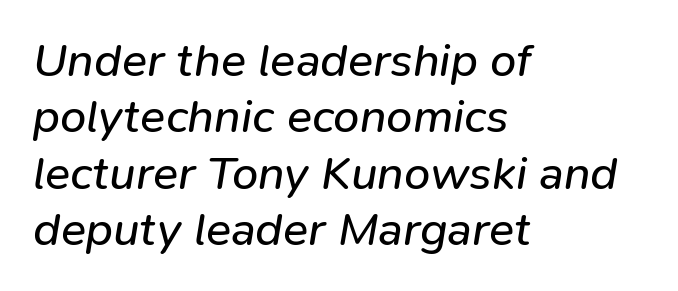
Q: Is the text bold? A: No.
Q: Is the text italic (slanted)? A: Yes, it leans right by about 9 degrees.
Q: Is the text underlined? A: No.
Q: How is the paragraph aligned? A: Left-aligned.
Q: Is the spacing between letters normal or unusually wide? A: Normal.
Q: Width (condensed, normal, or wide)? A: Normal.
Q: Stroke contrast? A: Low.
Q: x-height? A: Medium.
Q: Monospaced? A: No.
